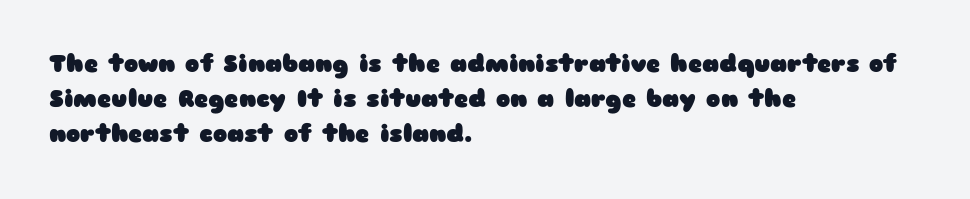
A classic flush-left, rag-right setting is used for this passage. The strokes are fattened all the way to bold. Plain, unruled lines of type. Tracking value appears to be zero — textbook default spacing.
